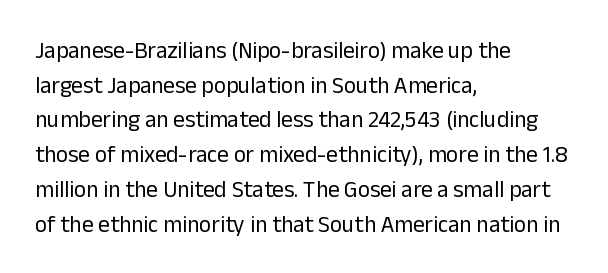
Vertical strokes here are truly vertical. Is the block centered? No — it sits flush against the left margin. Standard letterfit; no display-style spreading of the glyphs. This is not heavy type; no bold has been used.
